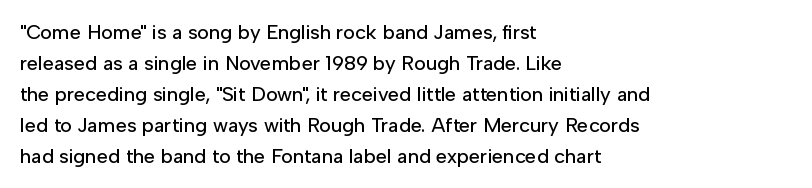
Layout note: lines flush left. Designer's note — italics off, roman on. The baseline area is clear. Reading down the column, the eye jumps a familiar distance to each next line. Default kerning and tracking; the words read as compact shapes.
